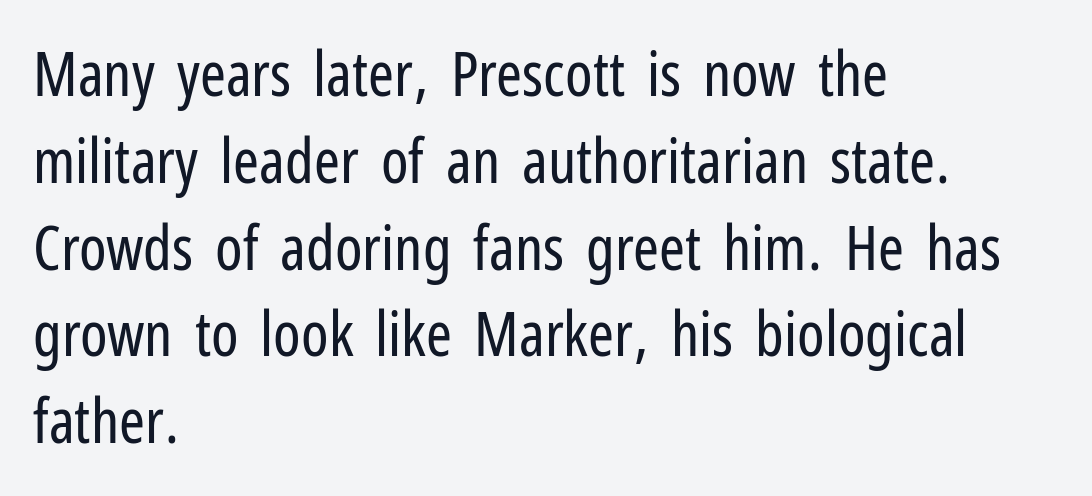
The image shows 62 px regular-weight, condensed sans-serif type, upright; set left-aligned, normal line spacing (1.4x), normal letter spacing, not underlined; low stroke contrast and a medium x-height.
